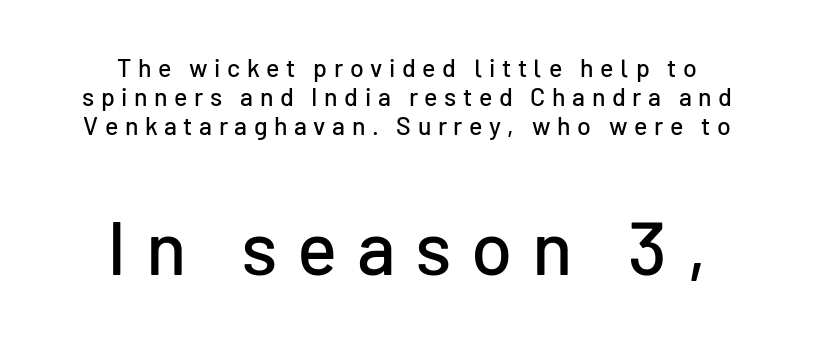
Q: Is the text italic (slanted)? A: No, it is upright.
Q: Is the typeface a serif or a sans-serif typeface? A: Sans-serif.
Q: Is the text underlined? A: No.
Q: How is the paragraph aligned? A: Centered.
Q: Is the spacing between letters normal or unusually wide? A: Unusually wide.
Q: Which block of text is set in a larger size, the first (top) or the second (bottom)? A: The second (bottom) one.
Q: Width (condensed, normal, or wide)? A: Normal.
Q: Stroke contrast? A: Low.
Q: x-height? A: Medium.
Q: Monospaced? A: No.
